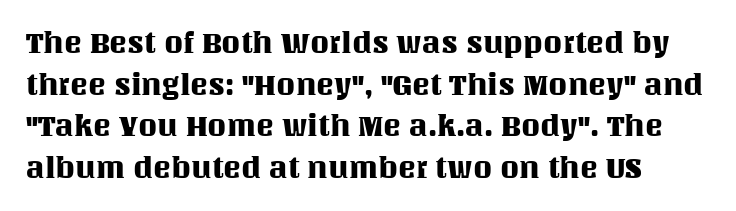
A typesetter would call this proportional, since set widths differ per character. The typography opts for an upright posture over an oblique one. The space beneath each line is pristine and unruled. Leading: standard. How are the letters spaced? Ordinarily, with no added tracking.
